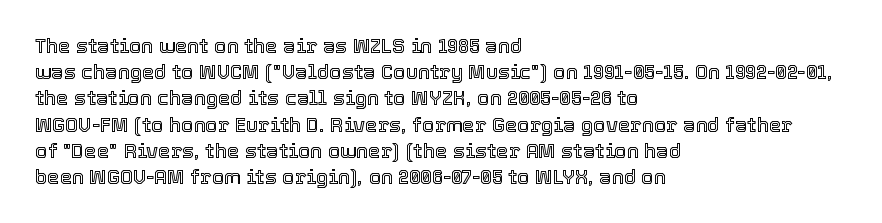
Q: Is the text italic (slanted)? A: No, it is upright.
Q: Is the text underlined? A: No.
Q: How is the paragraph aligned? A: Left-aligned.
Q: Is the spacing between letters normal or unusually wide? A: Normal.
Q: Is the spacing between lines tight, normal or loose? A: Normal.
